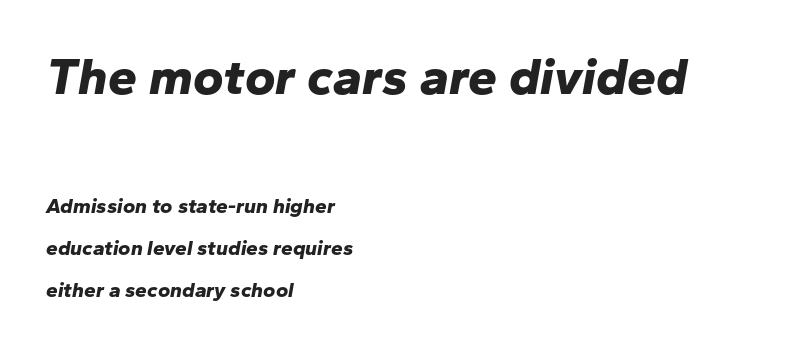
Q: Is the text bold? A: Yes.
Q: Is the text italic (slanted)? A: Yes, it leans right by about 10 degrees.
Q: Is the text underlined? A: No.
Q: How is the paragraph aligned? A: Left-aligned.
Q: Is the spacing between letters normal or unusually wide? A: Normal.
Q: Is the spacing between lines tight, normal or loose? A: Loose.
Q: Which block of text is set in a larger size, the first (top) or the second (bottom)? A: The first (top) one.
Q: Width (condensed, normal, or wide)? A: Normal.
Q: Stroke contrast? A: Low.
Q: x-height? A: Medium.
Q: Monospaced? A: No.
